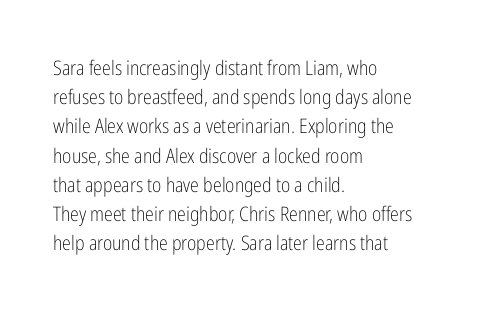
A normal amount of white space separates one row of letters from the next. The foot of each line stays bare and open. The ragged edge is on the right, which tells us the setting is flush left. This sample uses an upright cut, with every glyph sitting square on the baseline. No chunkiness to these letters — they're not bold. Does extra space separate the letters? No, they use regular spacing.
